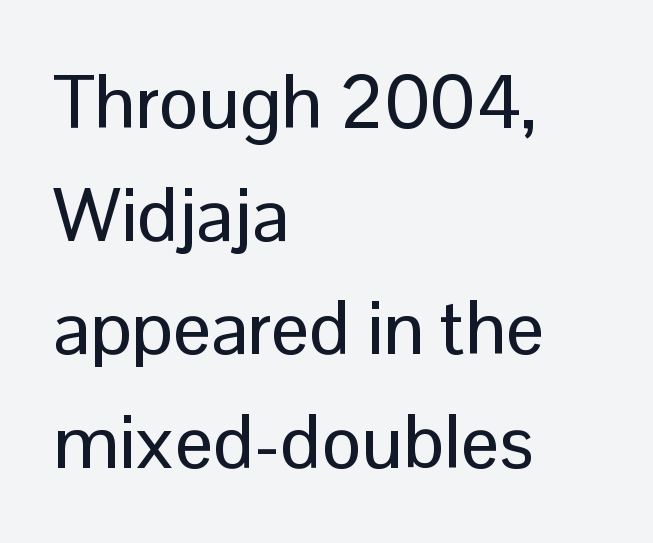
Notice how the stems are strictly vertical — no italics here. Grotesque or geometric, the face here clearly has no serifs. Reading down the block, your eye returns to a fixed left position each line. The baseline area is clear.
